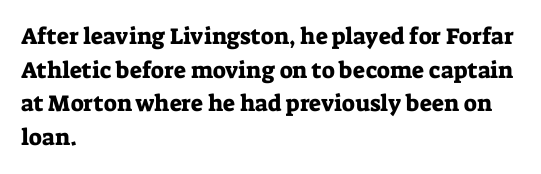
Notice how the passage keeps a crisp vertical edge on the left only. Ascenders rise straight up at ninety degrees. The passage shown is not underscored anywhere. Tracking value appears to be zero — textbook default spacing.
